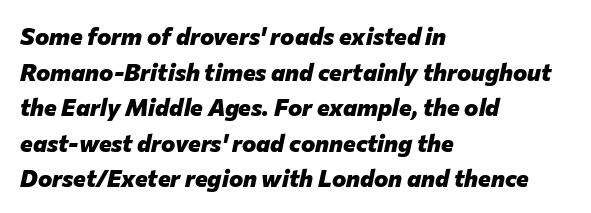
{"italic": "yes", "lean": "right", "slant_degrees": 12, "bold": "yes", "underline": "no", "align": "left", "line_spacing": "normal", "line_spacing_ratio": 1.48, "letter_spacing": "normal", "letter_spacing_em": 0.0, "glyph_px": 24}
